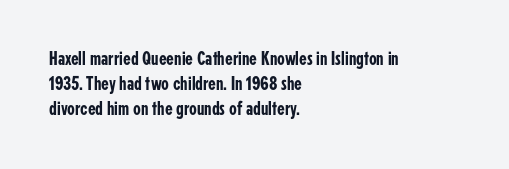
The image shows 20 px text type, upright; set left-aligned, line spacing 1.24x, normal letter spacing, not underlined.
